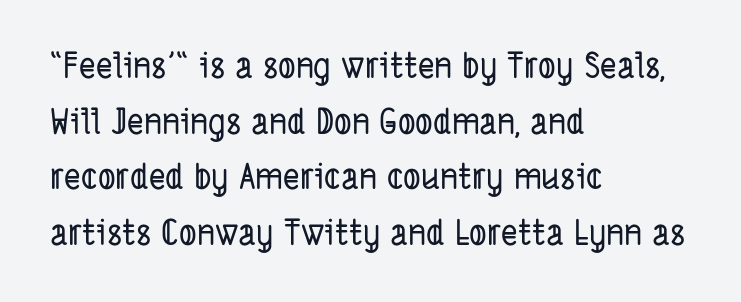
Tracking here is standard; glyphs follow each other at the usual distance. This block has exactly the height ordinary leading produces. The typesetter chose a ragged-right arrangement here. The rendering uses natural spacing where letterforms have individual widths. Bare-footed words on every line.
